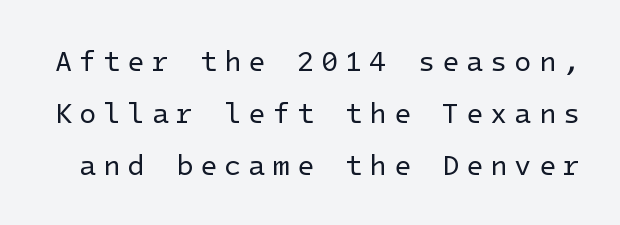
Q: Is the text bold? A: No.
Q: Is the text italic (slanted)? A: No, it is upright.
Q: Is the typeface a serif or a sans-serif typeface? A: Sans-serif.
Q: Is the text underlined? A: No.
Q: Is the spacing between letters normal or unusually wide? A: Unusually wide.
Q: Width (condensed, normal, or wide)? A: Normal.
Q: Stroke contrast? A: Low.
Q: x-height? A: Medium.
